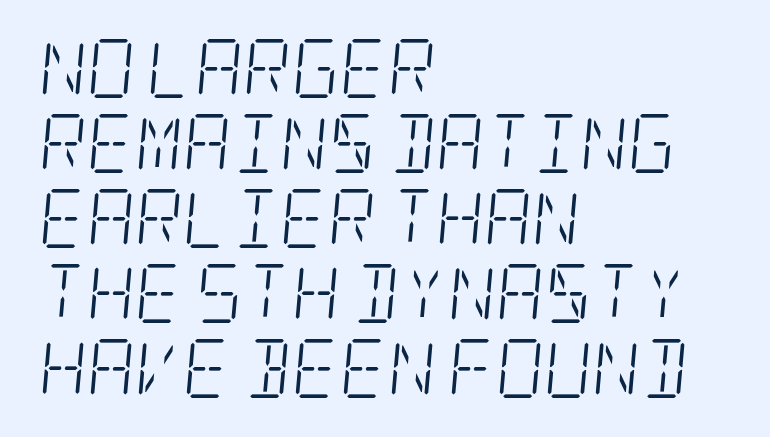
Q: Is the text bold? A: No.
Q: Is the text italic (slanted)? A: Yes, it leans right by about 5 degrees.
Q: Is the typeface a serif or a sans-serif typeface? A: Serif.
Q: Is the text underlined? A: No.
Q: How is the paragraph aligned? A: Left-aligned.
Q: Is the spacing between letters normal or unusually wide? A: Normal.
Q: Is the spacing between lines tight, normal or loose? A: Normal.
Q: Width (condensed, normal, or wide)? A: Condensed.
Q: Stroke contrast? A: Low.
Q: x-height? A: Large.
